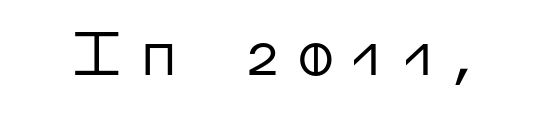
The image shows 62 px regular-weight sans-serif type, upright; set unusually wide letter spacing (+0.2 em), not underlined; low stroke contrast and a medium x-height.
